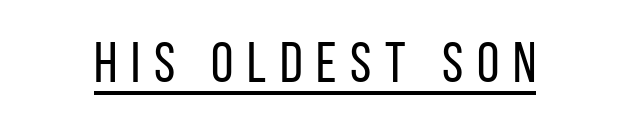
Q: Is the text bold? A: No.
Q: Is the text italic (slanted)? A: No, it is upright.
Q: Is the typeface a serif or a sans-serif typeface? A: Sans-serif.
Q: Is the text underlined? A: Yes.
Q: Is the spacing between letters normal or unusually wide? A: Unusually wide.
Q: Width (condensed, normal, or wide)? A: Condensed.
Q: Stroke contrast? A: Low.
Q: x-height? A: Large.
Q: Monospaced? A: No.
